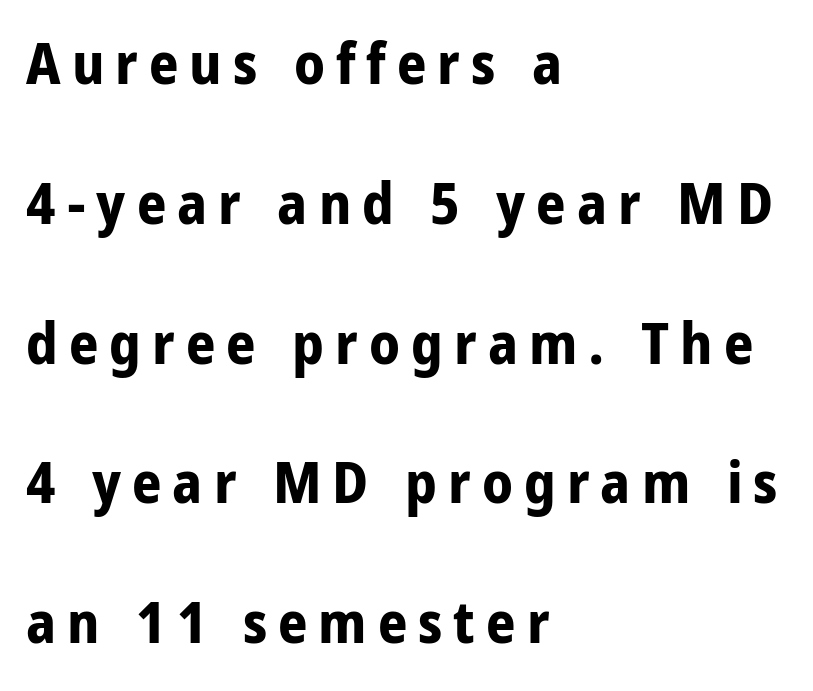
The image shows 58 px bold, condensed sans-serif type, upright; set left-aligned, loose line spacing (2.41x), not underlined; low stroke contrast and a large x-height.
